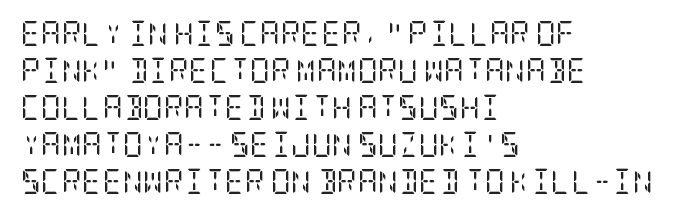
The image shows 25 px text type, upright; set left-aligned, normal line spacing (1.48x), normal letter spacing, not underlined.
